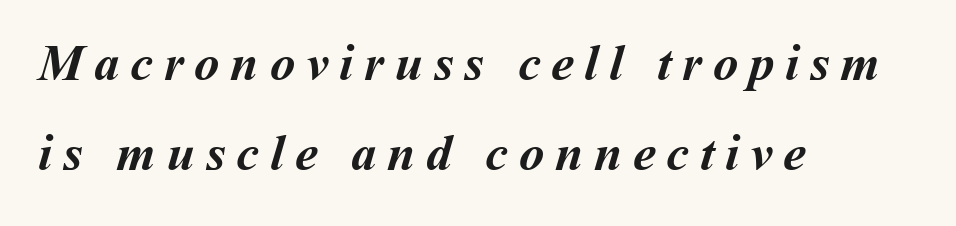
{"bold": "yes", "weight": "semibold", "width": "normal", "stroke_contrast": "medium", "x_height": "medium", "monospaced": "no", "underline": "no", "align": "left", "line_spacing_ratio": 1.77, "letter_spacing": "wide", "letter_spacing_em": 0.21, "glyph_px": 51}
